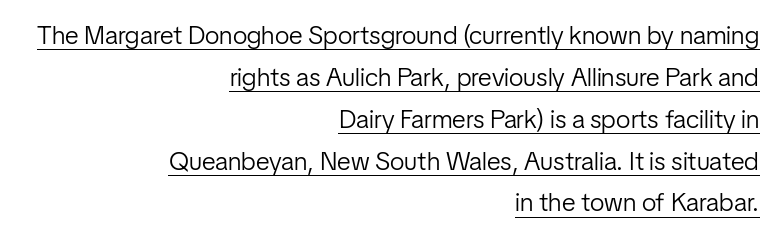
The image shows 26 px text type, upright; set right-aligned, normal line spacing (1.61x), normal letter spacing, underlined.
